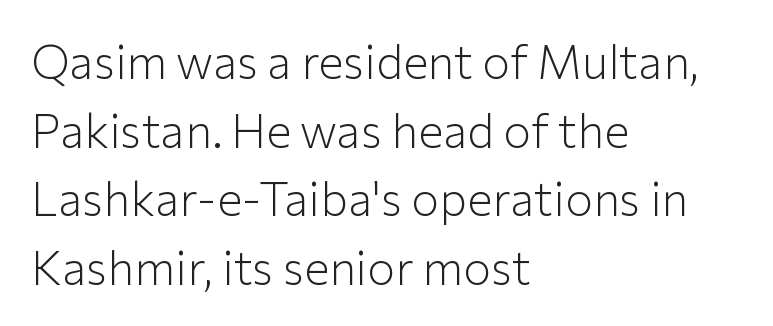
Between one letter and the next there's only the usual sliver of space. If you drew a line through each stem, it would be perfectly vertical. You could not count columns in this text — the font is proportionally spaced. Quick note: underline off.
